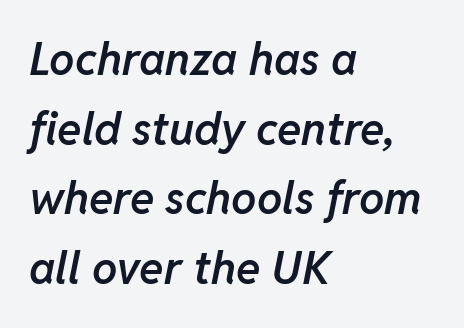
Q: Is the text bold? A: Semi-bold.
Q: Is the text italic (slanted)? A: Yes, it leans right by about 11 degrees.
Q: Is the text underlined? A: No.
Q: How is the paragraph aligned? A: Left-aligned.
Q: Is the spacing between letters normal or unusually wide? A: Normal.
Q: Is the spacing between lines tight, normal or loose? A: Normal.
Q: Width (condensed, normal, or wide)? A: Normal.
Q: Stroke contrast? A: Low.
Q: x-height? A: Medium.
Q: Monospaced? A: No.
